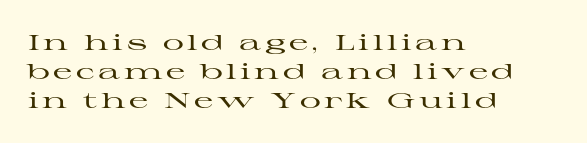
The compositor pushed each line to the left boundary. Is there any slant? The stems are plumb. Leading: standard. The gap between lines stays unmarked.
